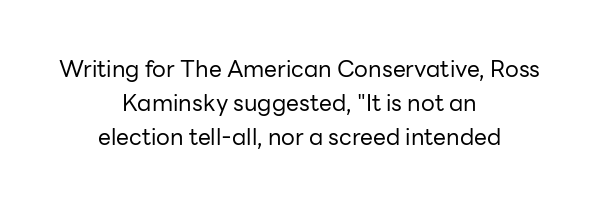
The image shows 23 px text type, upright; set centered, normal line spacing (1.48x), normal letter spacing, not underlined.
